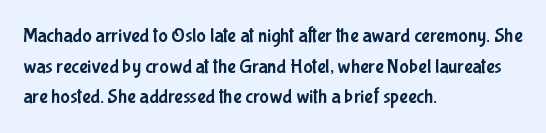
The image shows 20 px text type, upright; set left-aligned, normal line spacing (1.53x), normal letter spacing, not underlined.
